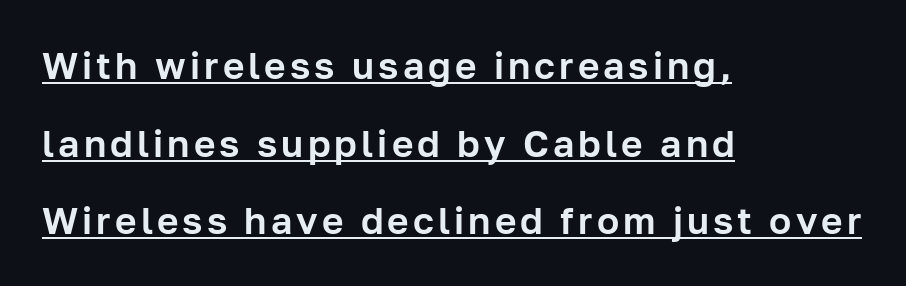
{"serif": "no", "italic": "no", "width": "normal", "stroke_contrast": "low", "x_height": "medium", "monospaced": "no", "underline": "yes", "align": "left", "line_spacing": "loose", "line_spacing_ratio": 2.1, "glyph_px": 37}
